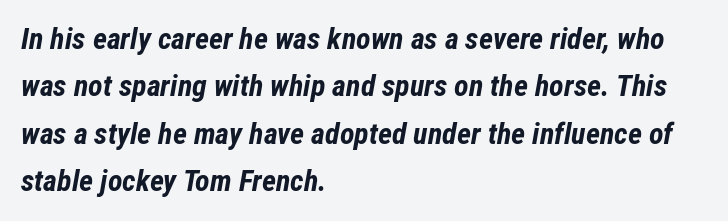
Q: Is the text bold? A: Yes.
Q: Is the text italic (slanted)? A: Yes, it leans right by about 12 degrees.
Q: Is the text underlined? A: No.
Q: How is the paragraph aligned? A: Left-aligned.
Q: Is the spacing between letters normal or unusually wide? A: Normal.
Q: Is the spacing between lines tight, normal or loose? A: Normal.
Q: Width (condensed, normal, or wide)? A: Condensed.
Q: Stroke contrast? A: Low.
Q: x-height? A: Medium.
Q: Monospaced? A: No.
